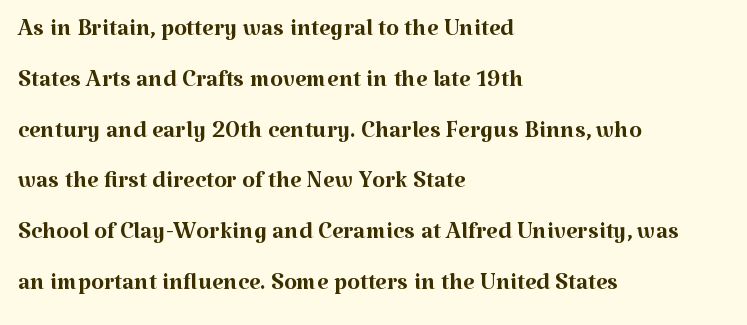
The image shows 33 px regular-weight serif type, upright; set left-aligned, normal line spacing (1.54x), normal letter spacing, not underlined; medium stroke contrast and a medium x-height.
